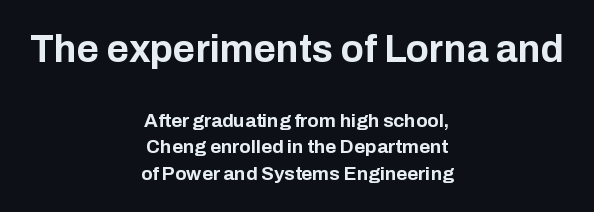
The image shows 38 px bold sans-serif type, upright; set centered, normal line spacing (1.37x), normal letter spacing, not underlined; the first (top) block is 2.0x larger; low stroke contrast and a medium x-height.
